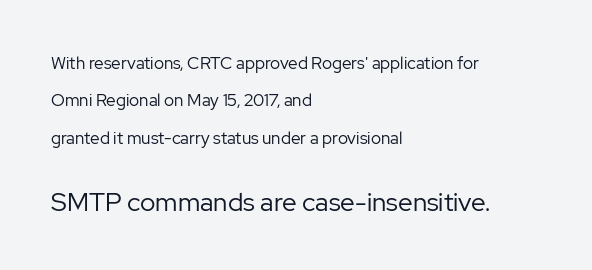
Successive baselines arrive slowly, with a big drop between each. The designer gave the closing block more size than the opening block. The type sits square on the baseline with zero lean. These lines stack with their left ends in a neat column. Glyph-to-glyph distance matches everyday printed text.
